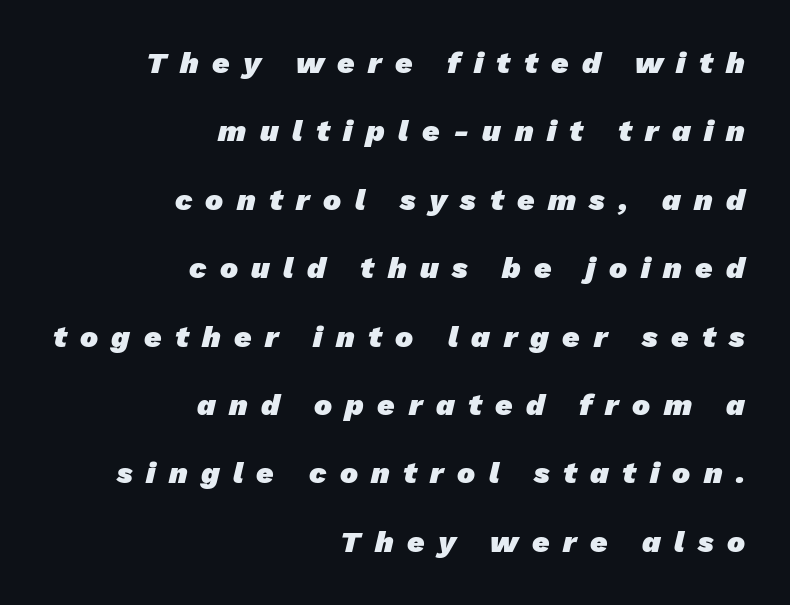
{"serif": "no", "bold": "yes", "weight": "heavy", "width": "normal", "stroke_contrast": "low", "x_height": "medium", "monospaced": "no", "underline": "no", "align": "right", "line_spacing": "loose", "line_spacing_ratio": 2.28, "letter_spacing": "wide", "letter_spacing_em": 0.45, "glyph_px": 30}
